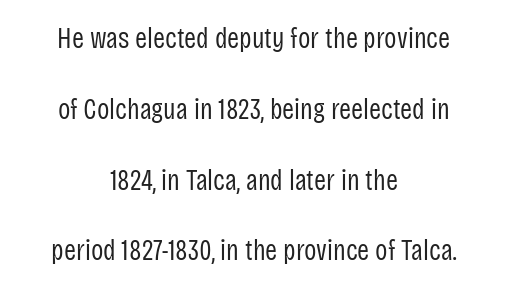
The image shows 29 px regular-weight, condensed sans-serif type, upright; set centered, loose line spacing (2.44x), normal letter spacing, not underlined; low stroke contrast and a large x-height.
